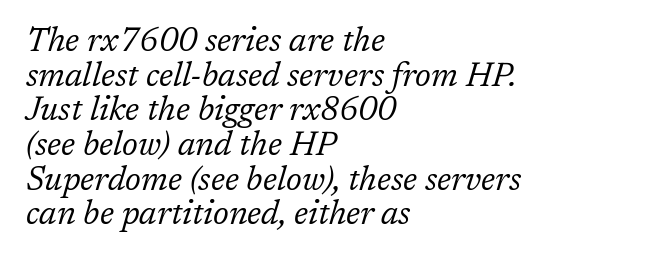
{"serif": "yes", "italic": "yes", "lean": "right", "slant_degrees": 17, "bold": "no", "weight": "regular", "width": "normal", "stroke_contrast": "low", "x_height": "medium", "monospaced": "no", "underline": "no", "align": "left", "line_spacing": "tight", "line_spacing_ratio": 1.05, "letter_spacing": "normal", "letter_spacing_em": 0.0, "glyph_px": 33}
